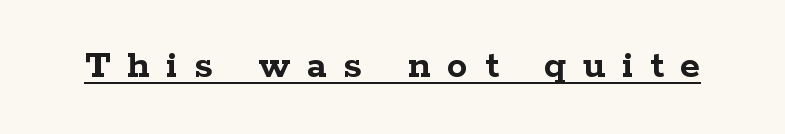
The image shows 41 px semibold, wide serif type, upright; set unusually wide letter spacing (+0.41 em), underlined; low stroke contrast and a medium x-height.
